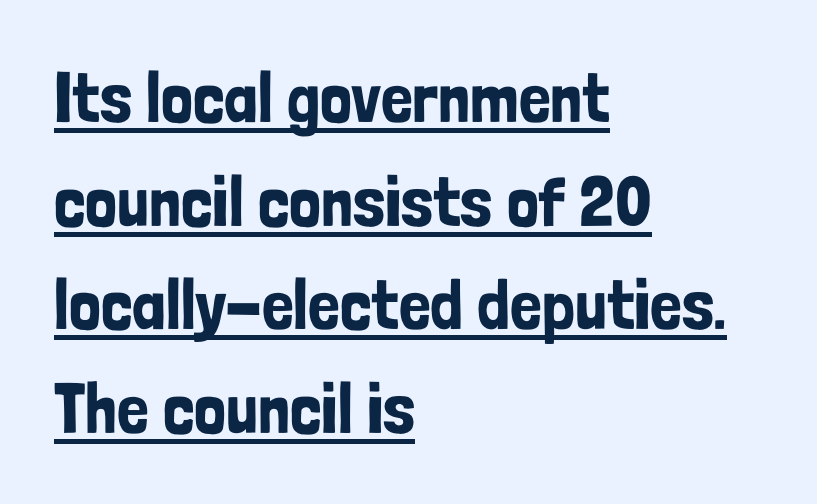
{"serif": "no", "italic": "no", "width": "condensed", "stroke_contrast": "low", "x_height": "medium", "monospaced": "no", "underline": "yes", "align": "left", "line_spacing": "normal", "line_spacing_ratio": 1.46, "letter_spacing": "normal", "letter_spacing_em": 0.0, "glyph_px": 71}
